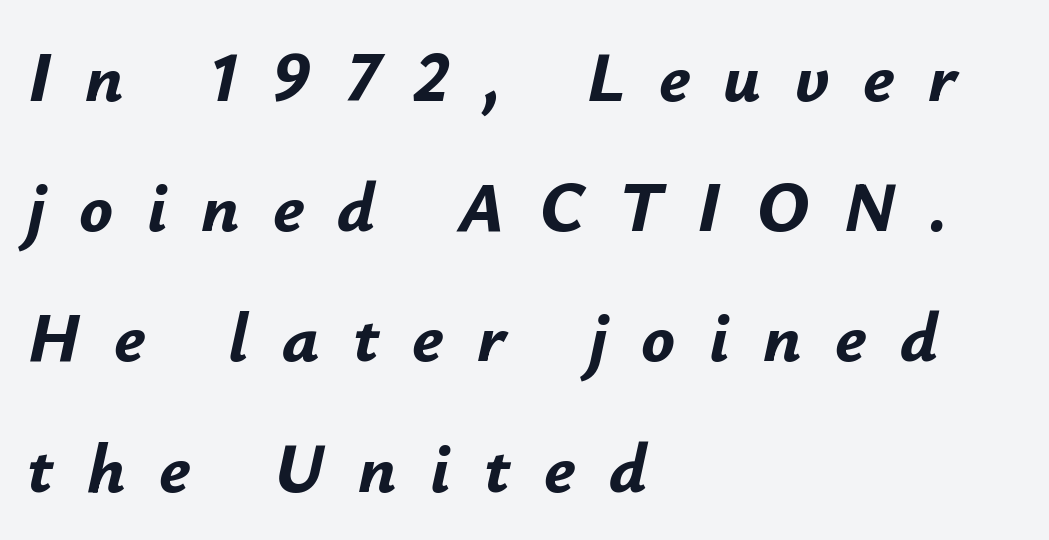
Q: Is the text bold? A: Yes.
Q: Is the text italic (slanted)? A: Yes, it leans right by about 12 degrees.
Q: Is the text underlined? A: No.
Q: How is the paragraph aligned? A: Left-aligned.
Q: Is the spacing between letters normal or unusually wide? A: Unusually wide.
Q: Width (condensed, normal, or wide)? A: Normal.
Q: Stroke contrast? A: Low.
Q: x-height? A: Small.
Q: Monospaced? A: No.
